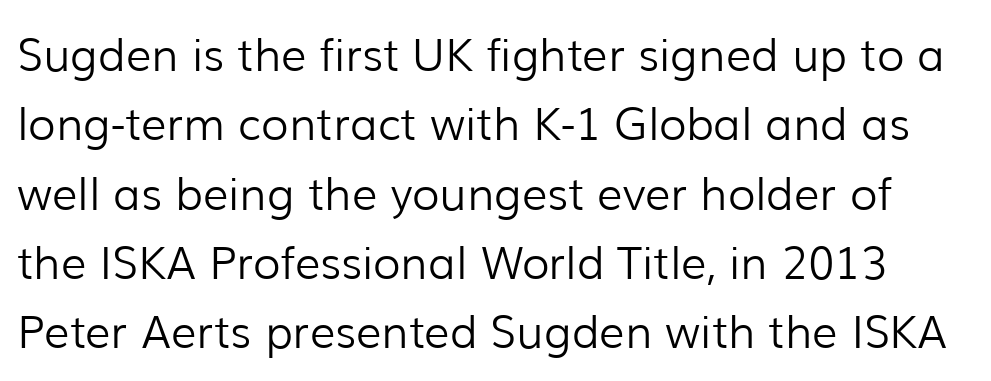
Q: Is the text bold? A: No.
Q: Is the text italic (slanted)? A: No, it is upright.
Q: Is the typeface a serif or a sans-serif typeface? A: Sans-serif.
Q: Is the text underlined? A: No.
Q: Is the spacing between letters normal or unusually wide? A: Normal.
Q: Is the spacing between lines tight, normal or loose? A: Normal.
Q: Width (condensed, normal, or wide)? A: Normal.
Q: Stroke contrast? A: Low.
Q: x-height? A: Medium.
Q: Monospaced? A: No.
